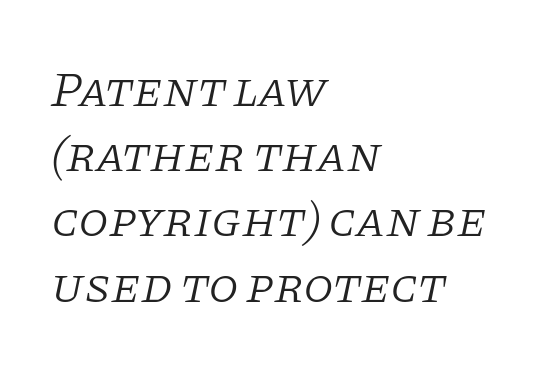
The image shows 49 px light serif type, italic (leaning right); set left-aligned, normal line spacing (1.33x), normal letter spacing, not underlined; low stroke contrast and a large x-height.
